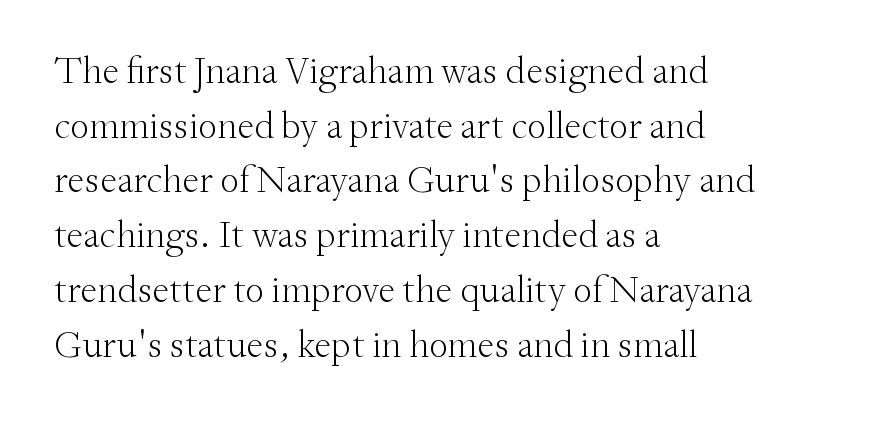
The image shows 38 px light serif type, upright; set left-aligned, normal line spacing (1.44x), normal letter spacing, not underlined; medium stroke contrast and a small x-height.
